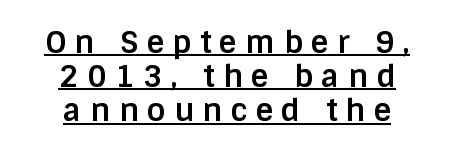
If you drew a line through each stem, it would be perfectly vertical. In CSS terms this would be text-align: center. Type style note: lacks serifs. Here the designer chose a conventional face with non-uniform glyph widths. Notice how thick the strokes are: this is what a full bold looks like. Looks like someone drew a line under every word here.
